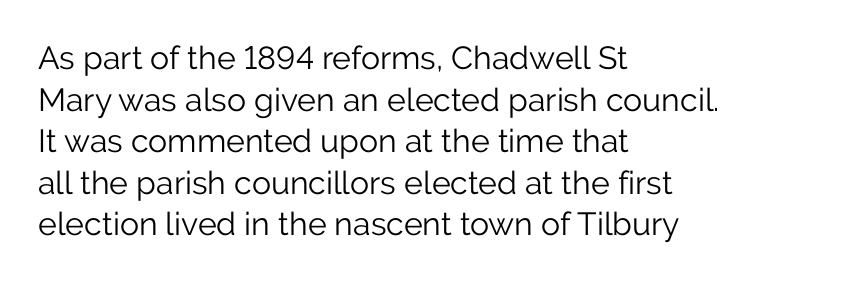
Think of a printed novel: that variable character pitch is what you see here. Anything drawn beneath the words? Only blank space. The face used here is a sans, in the tradition of grotesques and geometrics. Layout note: lines flush left. The face looks like a standard text weight, possibly lighter. The rendering uses a moderate line-height, typical for paragraphs.
